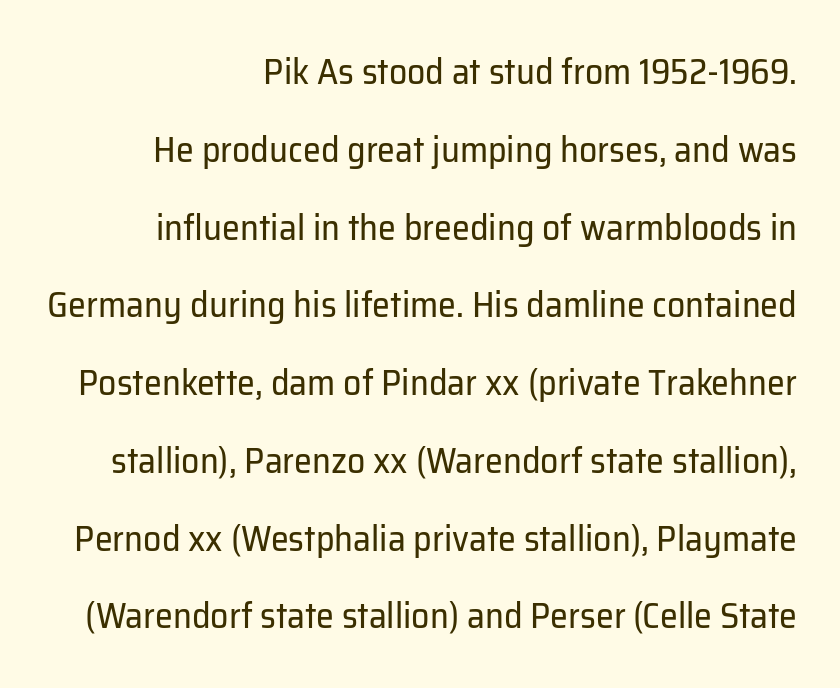
Heft: none added — not bold. The letters sit at their default tracking, neither squeezed nor spread. The text block is weighted toward the right margin, trailing off unevenly leftward. The rendering uses natural spacing where letterforms have individual widths. Examine the stroke ends and you'll find no serifs. No word sits above an underline.
